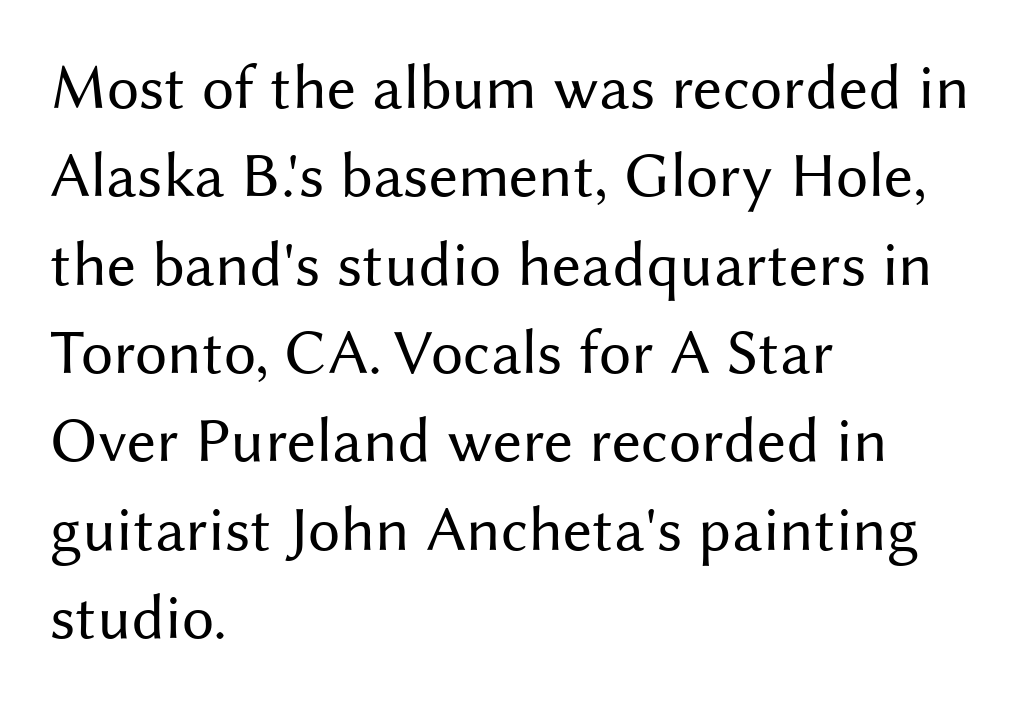
Q: Is the text bold? A: No.
Q: Is the text italic (slanted)? A: No, it is upright.
Q: Is the typeface a serif or a sans-serif typeface? A: Sans-serif.
Q: Is the text underlined? A: No.
Q: How is the paragraph aligned? A: Left-aligned.
Q: Is the spacing between letters normal or unusually wide? A: Normal.
Q: Is the spacing between lines tight, normal or loose? A: Normal.
Q: Width (condensed, normal, or wide)? A: Normal.
Q: Stroke contrast? A: Medium.
Q: x-height? A: Medium.
Q: Monospaced? A: No.
